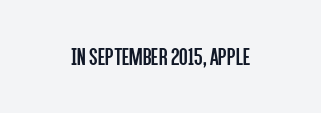
Q: Is the text bold? A: No.
Q: Is the text italic (slanted)? A: No, it is upright.
Q: Is the text underlined? A: No.
Q: Is the spacing between letters normal or unusually wide? A: Normal.
